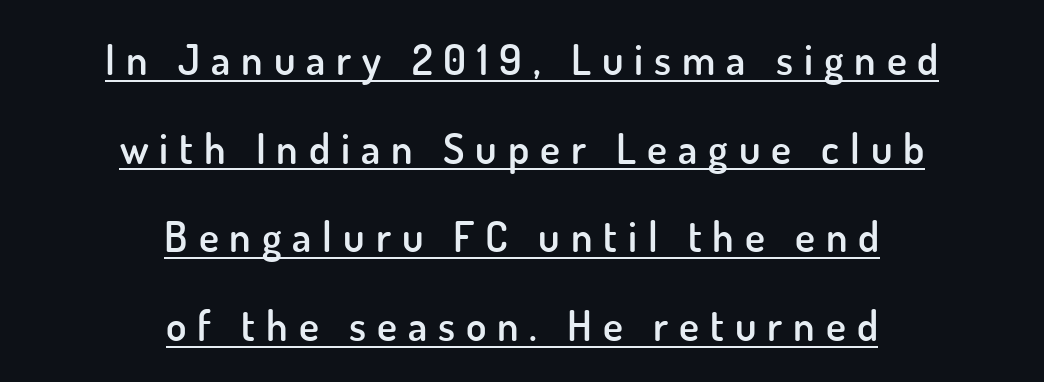
The image shows 42 px semibold sans-serif type, upright; set centered, loose line spacing (2.11x), unusually wide letter spacing (+0.26 em), underlined; low stroke contrast and a small x-height.
